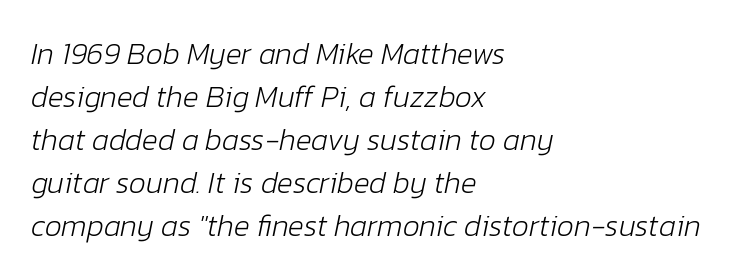
Q: Is the text bold? A: No.
Q: Is the text italic (slanted)? A: Yes, it leans right by about 12 degrees.
Q: Is the text underlined? A: No.
Q: How is the paragraph aligned? A: Left-aligned.
Q: Is the spacing between letters normal or unusually wide? A: Normal.
Q: Is the spacing between lines tight, normal or loose? A: Normal.
Q: Width (condensed, normal, or wide)? A: Normal.
Q: Stroke contrast? A: Low.
Q: x-height? A: Medium.
Q: Monospaced? A: No.
